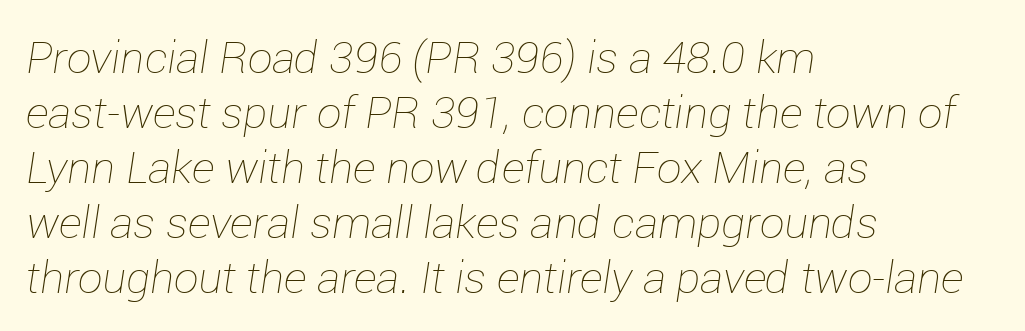
Q: Is the text bold? A: No.
Q: Is the text italic (slanted)? A: Yes, it leans right by about 12 degrees.
Q: Is the text underlined? A: No.
Q: How is the paragraph aligned? A: Left-aligned.
Q: Is the spacing between letters normal or unusually wide? A: Normal.
Q: Is the spacing between lines tight, normal or loose? A: Normal.
Q: Width (condensed, normal, or wide)? A: Normal.
Q: Stroke contrast? A: Low.
Q: x-height? A: Medium.
Q: Monospaced? A: No.
